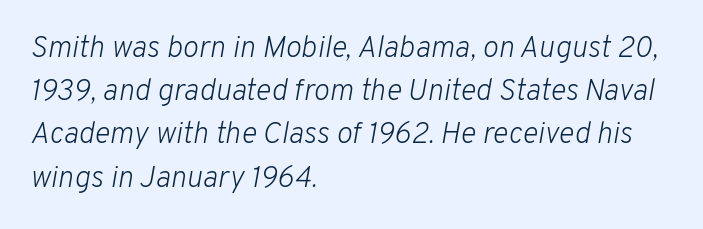
The strip under each line holds only bare page. You can tell it's italic because the verticals aren't actually vertical. Teacher's note: observe the even left margin — that is flush-left alignment. A normal amount of white space separates one row of letters from the next. These glyphs show unthickened strokes, regular width or finer. Students, note that the glyphs here touch the page at normal intervals.
